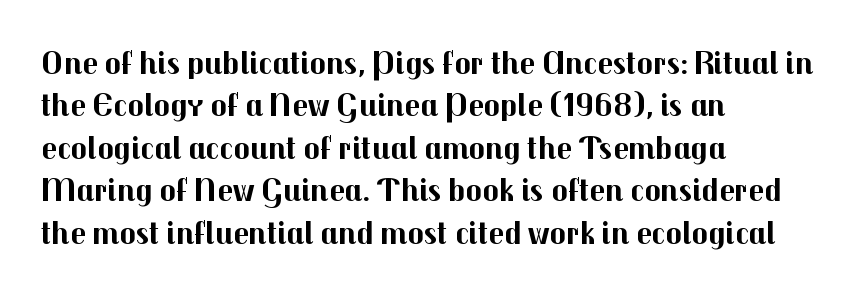
Note the varied advance widths — an 'i' is clearly narrower than an 'm'. This sample uses a sans-serif face. This is roman type, the default non-slanted kind. Words float on clear page, feet unadorned. These lines stack with their left ends in a neat column. Look at the stroke-to-counter ratio: heavy, a bold.
